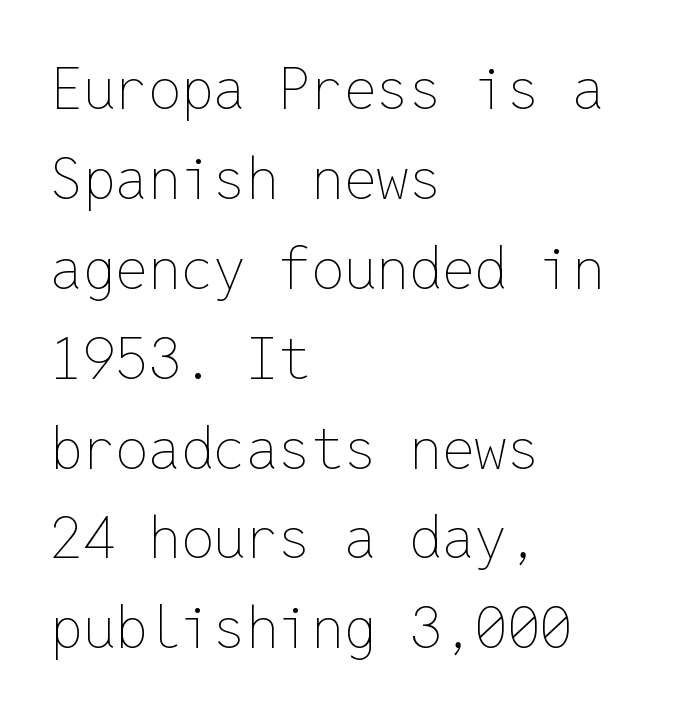
The area under the type is left untouched. Spacing verdict: monospaced, one width for all characters. If you measured baseline to baseline, you'd find a middling distance. This sample uses plain, unmodified letter spacing. Caption: face not bold, strokes unweighted. Horizontal alignment here is leftward, the default for most running prose.
